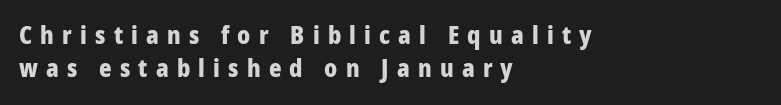
The image shows 24 px bold type, upright; set left-aligned, normal line spacing (1.36x), unusually wide letter spacing (+0.34 em), not underlined.
